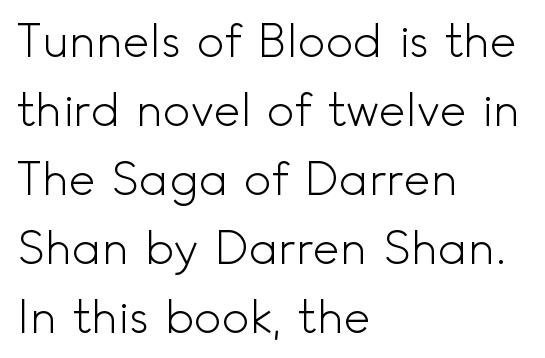
{"serif": "no", "italic": "no", "bold": "no", "weight": "light", "width": "normal", "x_height": "small", "monospaced": "no", "underline": "no", "align": "left", "line_spacing": "normal", "line_spacing_ratio": 1.5, "letter_spacing": "normal", "letter_spacing_em": 0.0, "glyph_px": 46}
